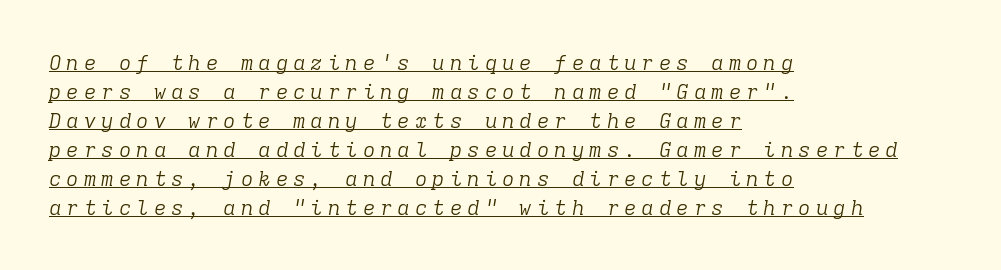
{"italic": "yes", "lean": "right", "slant_degrees": 9, "bold": "no", "underline": "yes", "align": "left", "line_spacing": "normal", "line_spacing_ratio": 1.38, "letter_spacing": "wide", "letter_spacing_em": 0.23, "glyph_px": 21}
